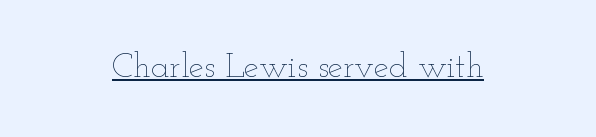
The image shows 34 px thin, wide type, upright; set normal letter spacing, underlined; low stroke contrast and a small x-height.
